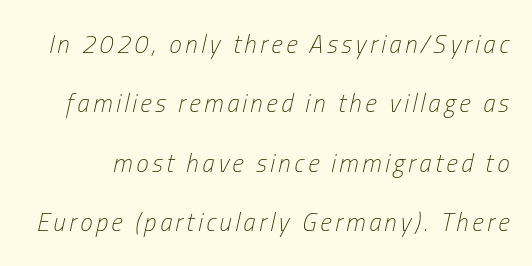
The image shows 25 px text type, italic (leaning right); set loose line spacing (2.38x), not underlined.
